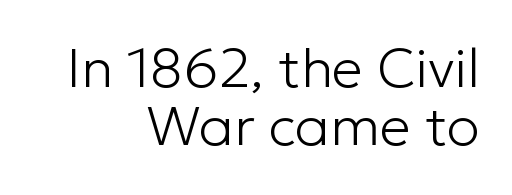
{"serif": "no", "italic": "no", "bold": "no", "weight": "light", "width": "normal", "stroke_contrast": "low", "x_height": "medium", "monospaced": "no", "underline": "no", "align": "right", "line_spacing": "tight", "line_spacing_ratio": 1.06, "letter_spacing": "normal", "letter_spacing_em": 0.0, "glyph_px": 55}
